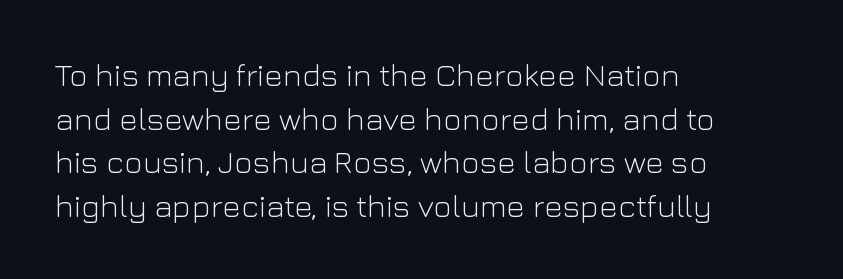
Q: Is the text bold? A: No.
Q: Is the text italic (slanted)? A: No, it is upright.
Q: Is the typeface a serif or a sans-serif typeface? A: Sans-serif.
Q: Is the text underlined? A: No.
Q: How is the paragraph aligned? A: Left-aligned.
Q: Is the spacing between letters normal or unusually wide? A: Normal.
Q: Is the spacing between lines tight, normal or loose? A: Normal.
Q: Width (condensed, normal, or wide)? A: Normal.
Q: Stroke contrast? A: Low.
Q: x-height? A: Medium.
Q: Monospaced? A: No.
